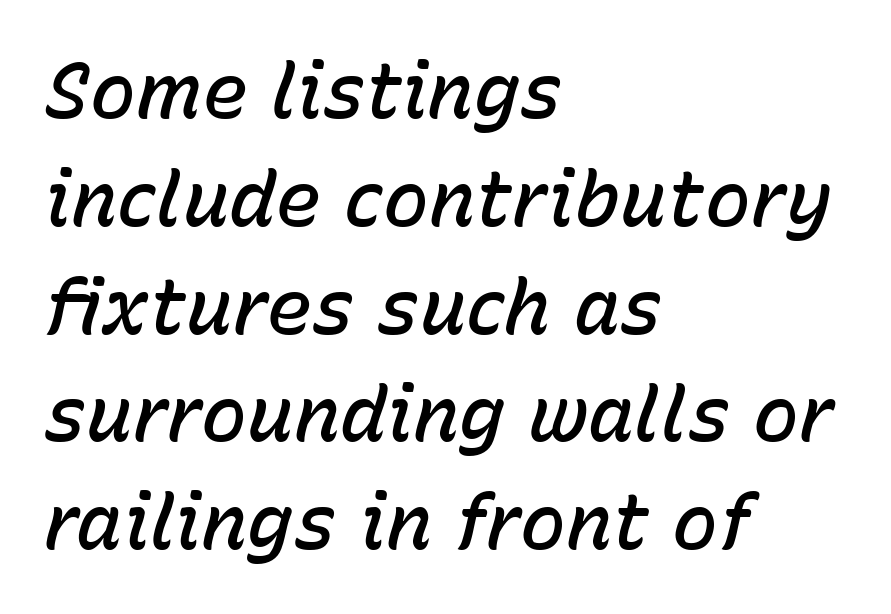
The text carries the slant typical of an italic or oblique font. The lines are quadded left. These words are printed semibold, heavier than regular yet not bold. Standard letterfit; no display-style spreading of the glyphs. The passage shown is typed in a proportional face where columns would drift. Has an underline been added? It has not.
